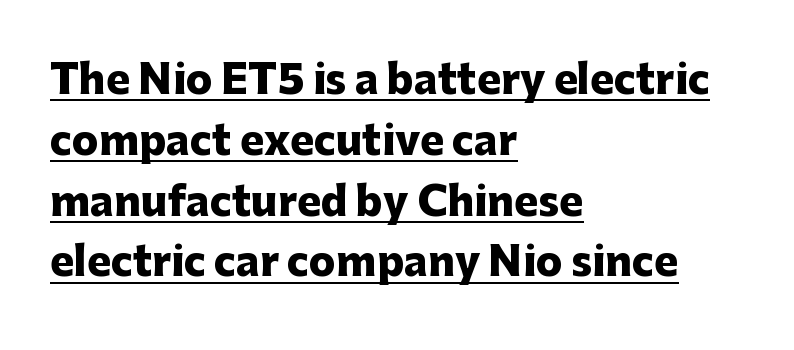
Visually the block forms a straight wall on the left and a jagged coastline on the right. Every character sits straight up, as roman type does. The typesetter has applied underlining to the passage shown. Vertical spacing — default. The rendering keeps characters at their native spacing. What weight is shown? A full bold with thick strokes.
